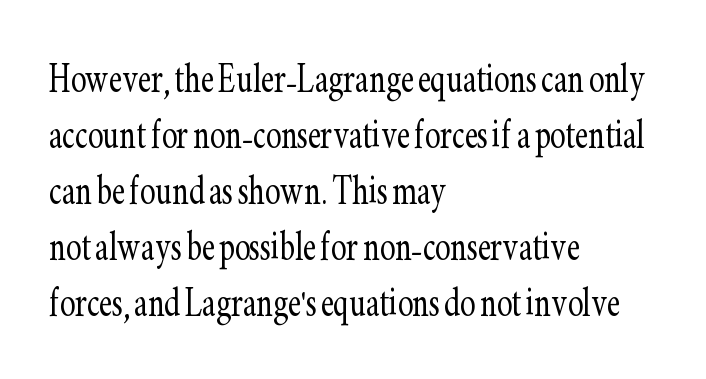
A classic flush-left, rag-right setting is used for this passage. The face used here is rendered with its standard letterfit. Stroke terminals: seriffed. Stem width sits at or under what a default text font uses.
